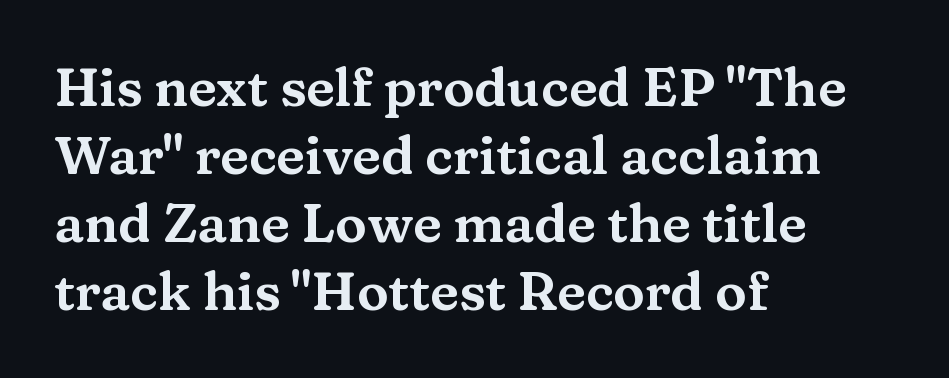
The image shows 53 px wide serif type, upright; set left-aligned, normal line spacing (1.28x), normal letter spacing, not underlined; medium stroke contrast and a medium x-height.
